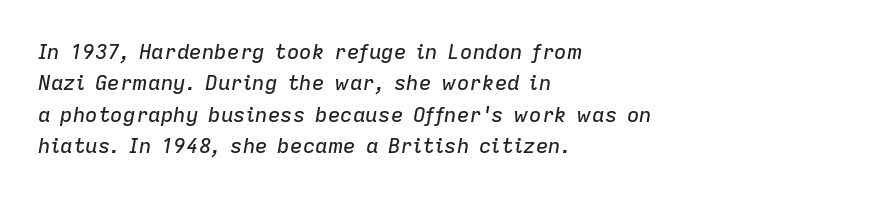
Q: Is the text italic (slanted)? A: Yes, it leans right by about 9 degrees.
Q: Is the text underlined? A: No.
Q: How is the paragraph aligned? A: Left-aligned.
Q: Is the spacing between letters normal or unusually wide? A: Normal.
Q: Is the spacing between lines tight, normal or loose? A: Normal.
